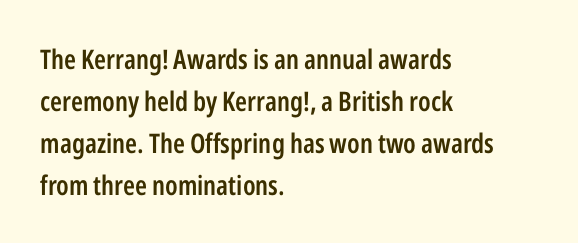
The image shows 27 px text type, upright; set left-aligned, normal line spacing (1.55x), normal letter spacing, not underlined.
